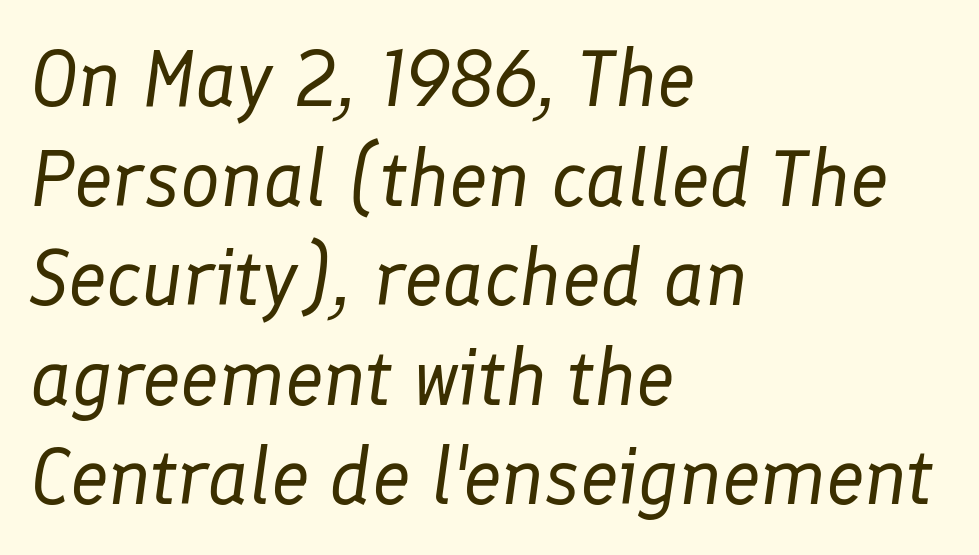
The image shows 79 px regular-weight type, italic (leaning right); set left-aligned, normal line spacing (1.26x), normal letter spacing, not underlined; low stroke contrast and a medium x-height.
